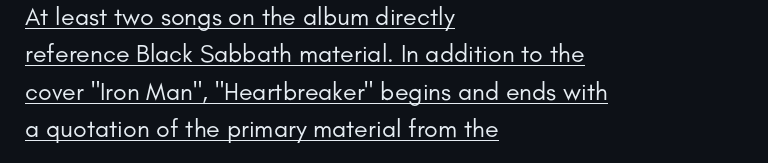
{"italic": "no", "bold": "no", "underline": "yes", "align": "left", "line_spacing": "normal", "line_spacing_ratio": 1.5, "letter_spacing": "normal", "letter_spacing_em": 0.0, "glyph_px": 25}
